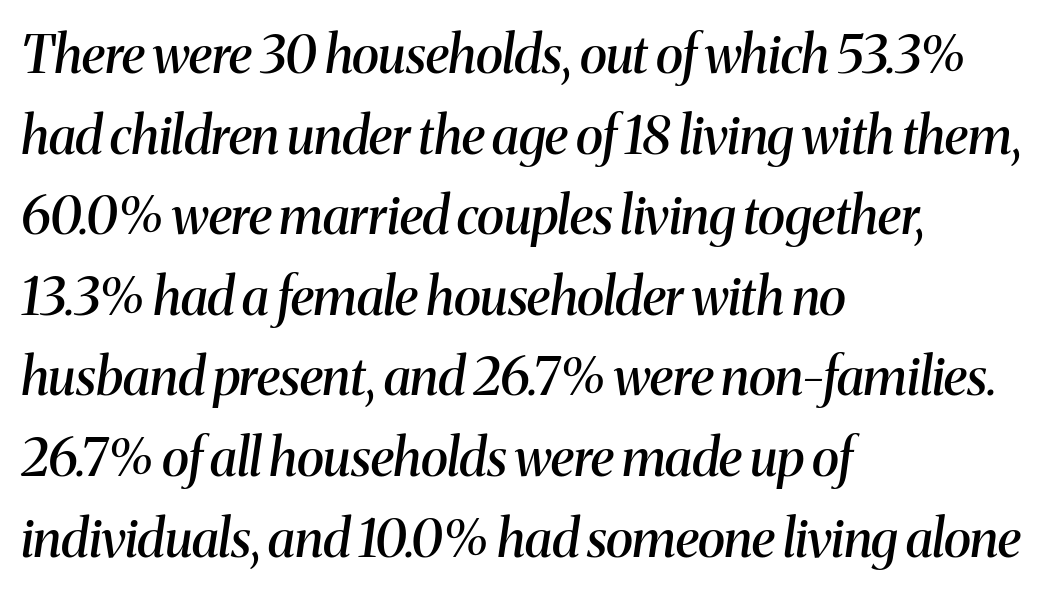
{"serif": "yes", "italic": "yes", "lean": "right", "slant_degrees": 8, "bold": "semi", "weight": "semibold", "width": "normal", "stroke_contrast": "medium", "x_height": "medium", "monospaced": "no", "underline": "no", "align": "left", "line_spacing": "normal", "line_spacing_ratio": 1.55, "letter_spacing": "normal", "letter_spacing_em": 0.0, "glyph_px": 52}
